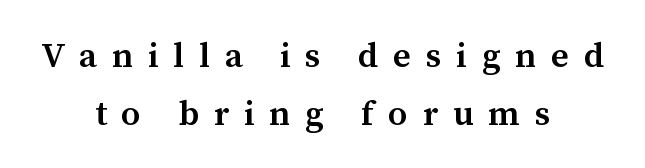
The image shows 35 px semibold serif type, upright; set centered, normal line spacing (1.67x), unusually wide letter spacing (+0.42 em), not underlined; medium stroke contrast and a medium x-height.
